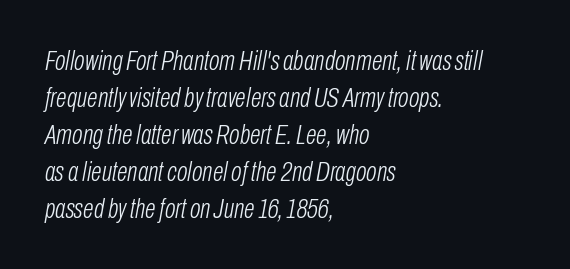
Q: Is the text bold? A: No.
Q: Is the text italic (slanted)? A: Yes, it leans right by about 10 degrees.
Q: Is the text underlined? A: No.
Q: How is the paragraph aligned? A: Left-aligned.
Q: Is the spacing between letters normal or unusually wide? A: Normal.
Q: Is the spacing between lines tight, normal or loose? A: Normal.
Q: Width (condensed, normal, or wide)? A: Condensed.
Q: Stroke contrast? A: Low.
Q: x-height? A: Medium.
Q: Monospaced? A: No.
